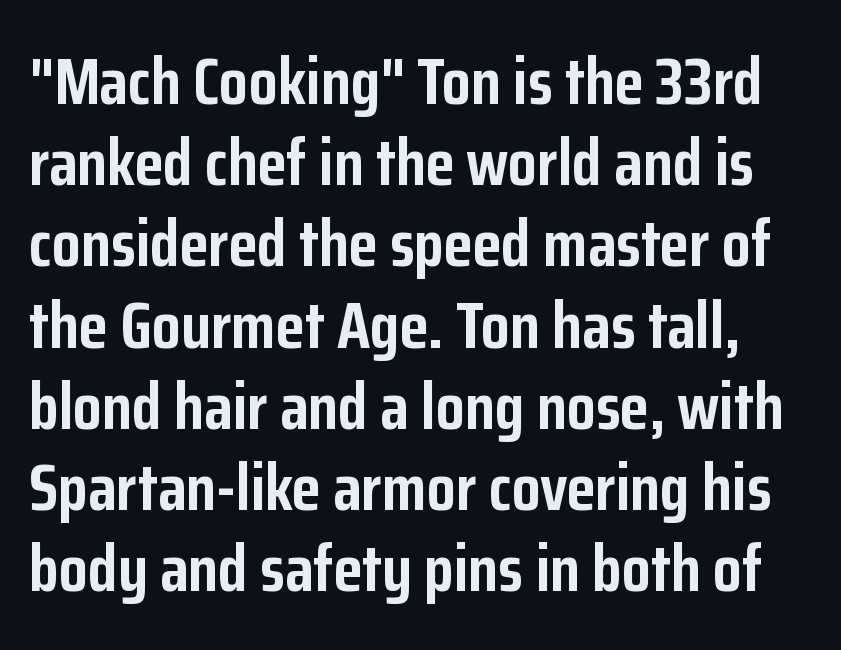
The image shows 66 px semibold, condensed sans-serif type, upright; set line spacing 1.23x, normal letter spacing, not underlined; low stroke contrast and a medium x-height.
